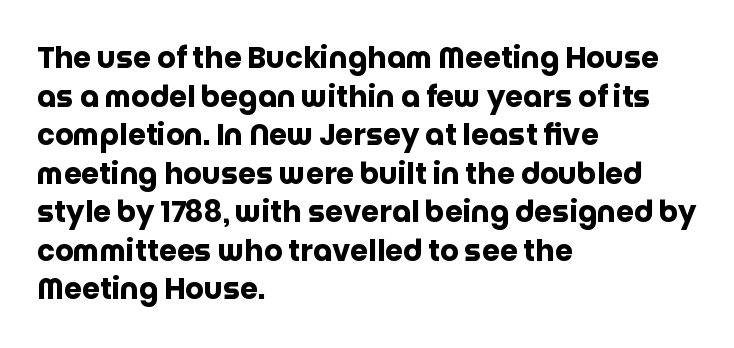
{"serif": "no", "italic": "no", "bold": "yes", "weight": "heavy", "width": "normal", "stroke_contrast": "low", "x_height": "large", "monospaced": "no", "underline": "no", "align": "left", "line_spacing": "normal", "line_spacing_ratio": 1.33, "letter_spacing": "normal", "letter_spacing_em": 0.0, "glyph_px": 29}
